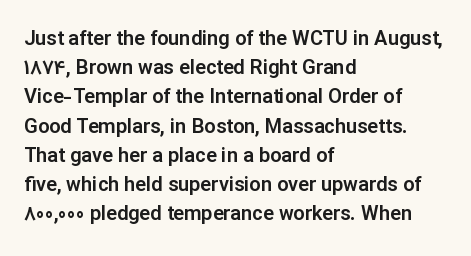
A bare baseline throughout the passage. Tracking value appears to be zero — textbook default spacing. The lettering holds an erect, upright posture throughout. The lines in this sample share a left origin and differ only in where they stop.
